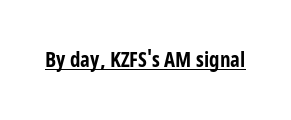
{"italic": "no", "bold": "yes", "underline": "yes", "letter_spacing": "normal", "letter_spacing_em": 0.0, "glyph_px": 21}
